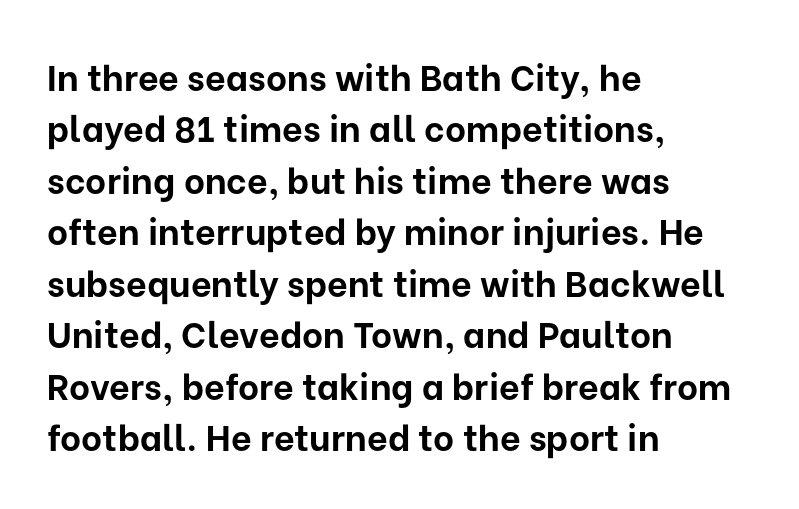
{"serif": "no", "italic": "no", "bold": "yes", "weight": "bold", "width": "normal", "stroke_contrast": "low", "x_height": "medium", "monospaced": "no", "underline": "no", "align": "left", "line_spacing": "normal", "line_spacing_ratio": 1.43, "letter_spacing": "normal", "letter_spacing_em": 0.0, "glyph_px": 36}
